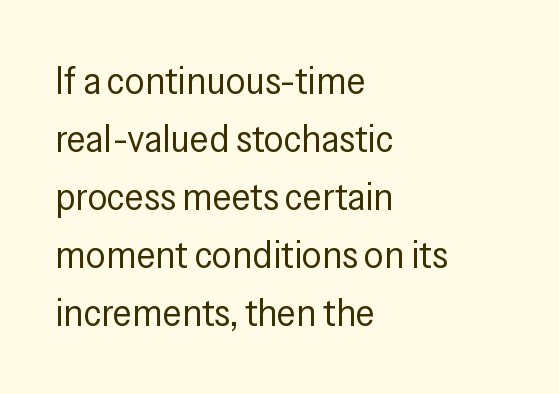
{"serif": "no", "italic": "no", "bold": "no", "weight": "regular", "width": "condensed", "stroke_contrast": "low", "x_height": "medium", "monospaced": "no", "underline": "no", "align": "left", "line_spacing": "normal", "line_spacing_ratio": 1.49, "letter_spacing": "normal", "letter_spacing_em": 0.0, "glyph_px": 39}
